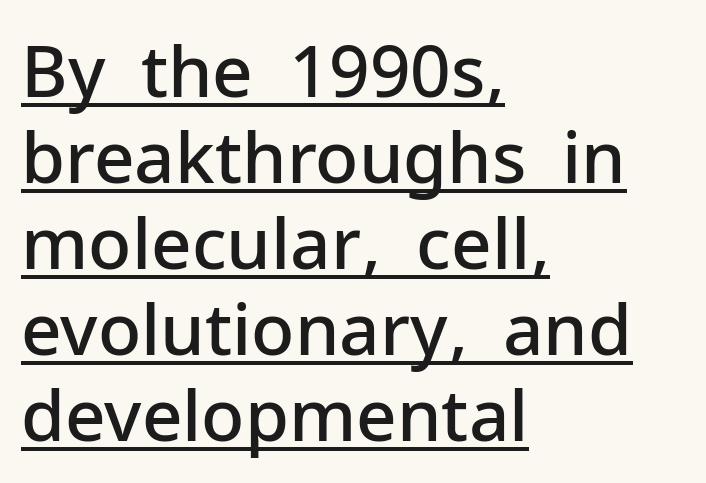
The paragraph has a hard left edge and a soft right edge. The letters advance in unequal steps, a hallmark of proportional type. Designer's note — italics off, roman on. A fair bit of extra ink — the face is semibold, not bold. Notice how a bar underscores the lettering throughout.
